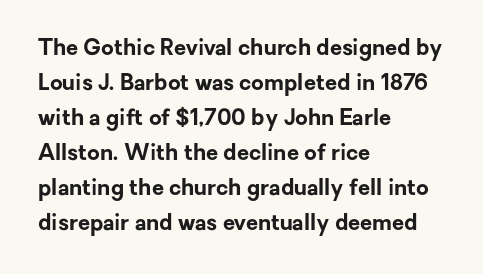
Q: Is the text bold? A: Yes.
Q: Is the text italic (slanted)? A: No, it is upright.
Q: Is the text underlined? A: No.
Q: How is the paragraph aligned? A: Left-aligned.
Q: Is the spacing between letters normal or unusually wide? A: Normal.
Q: Is the spacing between lines tight, normal or loose? A: Normal.
